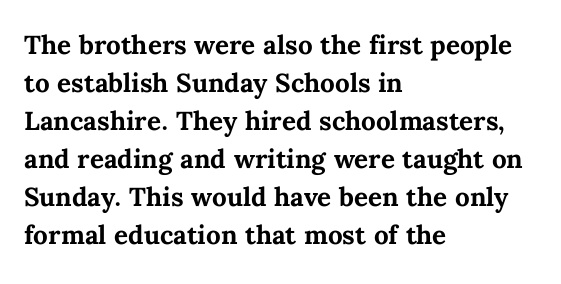
{"italic": "no", "bold": "yes", "underline": "no", "align": "left", "line_spacing": "normal", "line_spacing_ratio": 1.46, "letter_spacing": "normal", "letter_spacing_em": 0.0, "glyph_px": 26}
